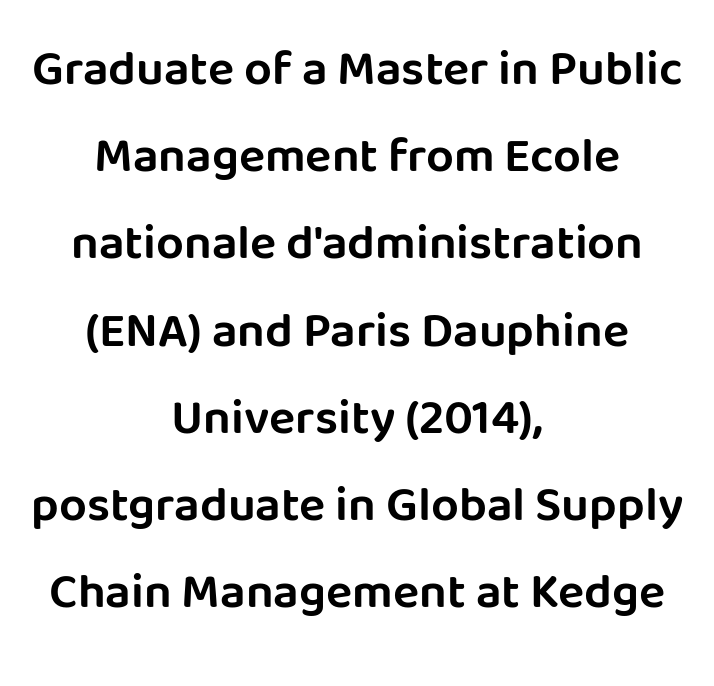
{"serif": "no", "italic": "no", "width": "normal", "stroke_contrast": "low", "x_height": "large", "monospaced": "no", "underline": "no", "align": "center", "line_spacing_ratio": 1.78, "letter_spacing": "normal", "letter_spacing_em": 0.0, "glyph_px": 49}
